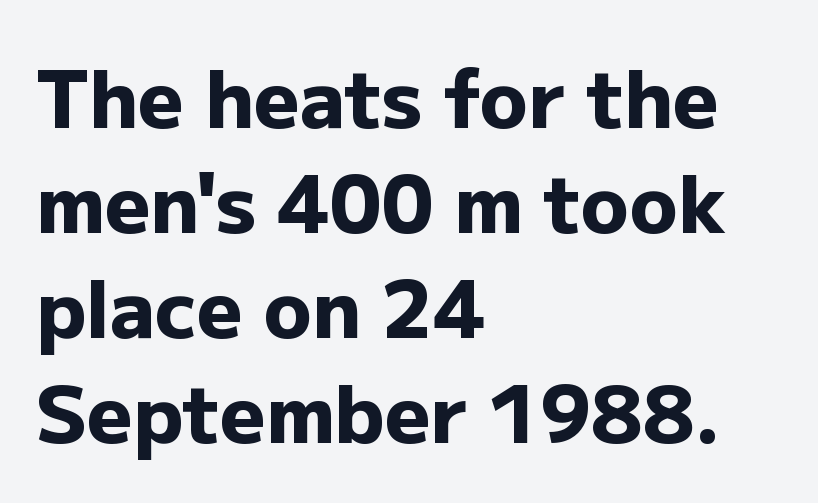
When letters stand straight like this, we call the style roman or upright. Does the weight exceed regular? Yes, all the way to bold. The rag falls on the right side of this text block. The face used here is a sans, in the tradition of grotesques and geometrics. Caption: standard tracking, unaltered. The foot of each line stays bare and open.
